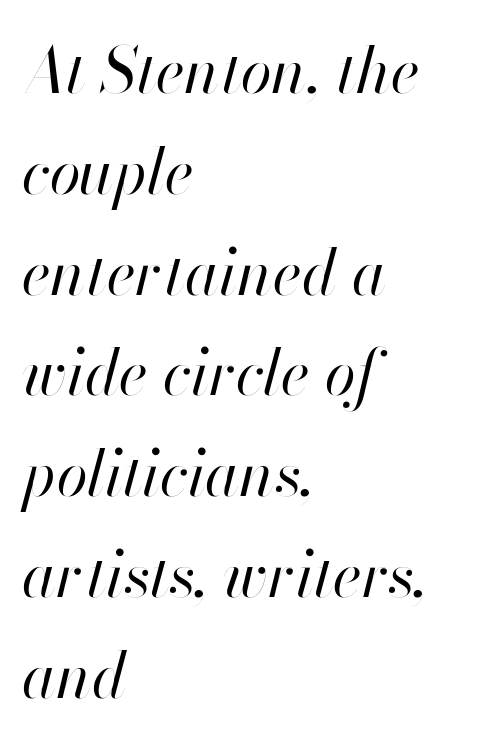
Is this a fixed-width face? No — the glyphs have proportional, varying widths. The rendering keeps characters at their native spacing. The typography opts for an oblique posture over an upright one. Vertical spacing — default. Stem width sits at or under what a default text font uses. Unmarked baselines from the first word to the last.
